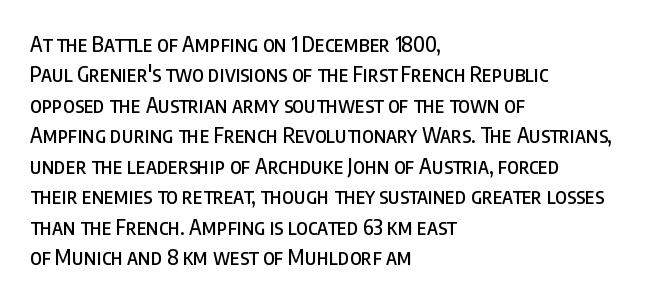
Q: Is the text italic (slanted)? A: No, it is upright.
Q: Is the text underlined? A: No.
Q: How is the paragraph aligned? A: Left-aligned.
Q: Is the spacing between letters normal or unusually wide? A: Normal.
Q: Is the spacing between lines tight, normal or loose? A: Normal.
